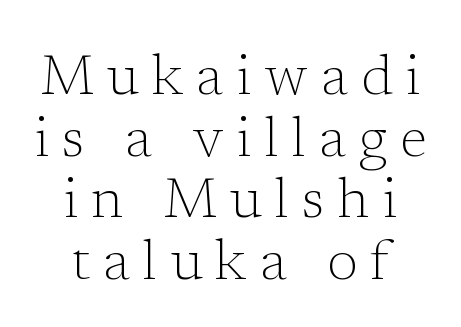
The image shows 56 px light serif type, upright; set centered, tight line spacing (1.1x), unusually wide letter spacing (+0.24 em), not underlined; low stroke contrast and a medium x-height.
